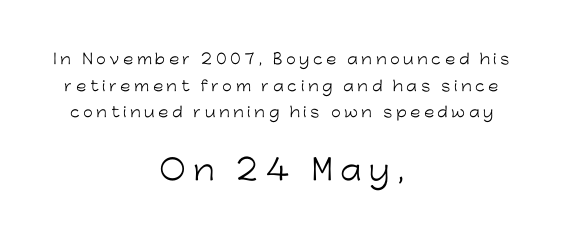
{"serif": "no", "italic": "no", "bold": "no", "weight": "light", "width": "normal", "stroke_contrast": "low", "x_height": "medium", "monospaced": "no", "underline": "no", "align": "center", "line_spacing": "loose", "line_spacing_ratio": 1.9, "letter_spacing": "wide", "letter_spacing_em": 0.26, "larger_block": "second", "size_ratio": 2.0, "glyph_px": 28}
